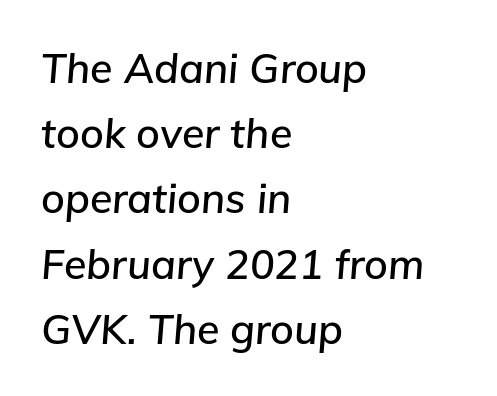
{"italic": "yes", "lean": "right", "slant_degrees": 5, "width": "normal", "stroke_contrast": "low", "x_height": "medium", "monospaced": "no", "underline": "no", "align": "left", "line_spacing": "normal", "line_spacing_ratio": 1.59, "letter_spacing": "normal", "letter_spacing_em": 0.0, "glyph_px": 41}
